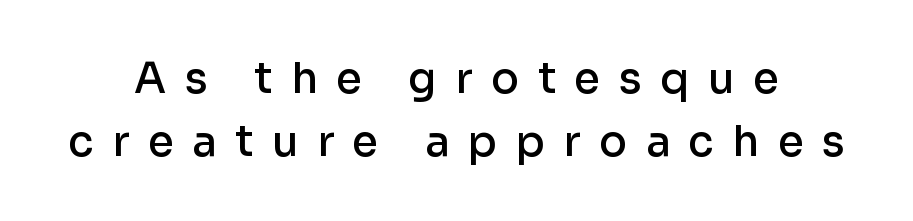
Q: Is the text bold? A: Semi-bold.
Q: Is the text italic (slanted)? A: No, it is upright.
Q: Is the typeface a serif or a sans-serif typeface? A: Sans-serif.
Q: Is the text underlined? A: No.
Q: How is the paragraph aligned? A: Centered.
Q: Is the spacing between letters normal or unusually wide? A: Unusually wide.
Q: Is the spacing between lines tight, normal or loose? A: Normal.
Q: Width (condensed, normal, or wide)? A: Normal.
Q: Stroke contrast? A: Low.
Q: x-height? A: Medium.
Q: Monospaced? A: No.
